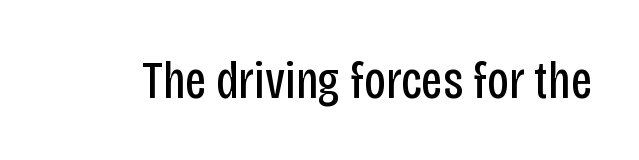
The image shows 54 px regular-weight, condensed sans-serif type, upright; set normal letter spacing, not underlined; low stroke contrast and a large x-height.
